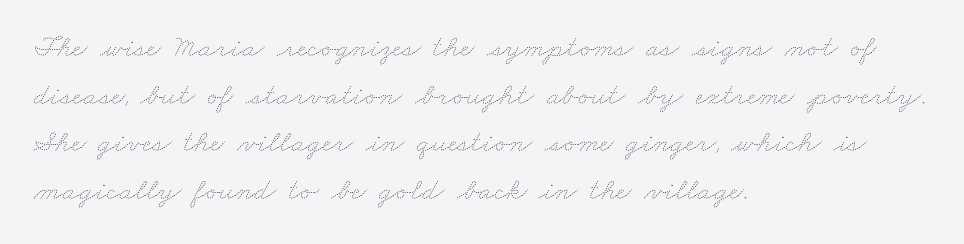
Q: Is the text bold? A: No.
Q: Is the text underlined? A: No.
Q: How is the paragraph aligned? A: Left-aligned.
Q: Is the spacing between letters normal or unusually wide? A: Normal.
Q: Is the spacing between lines tight, normal or loose? A: Normal.
Q: Width (condensed, normal, or wide)? A: Wide.
Q: Stroke contrast? A: Low.
Q: x-height? A: Small.
Q: Monospaced? A: No.
